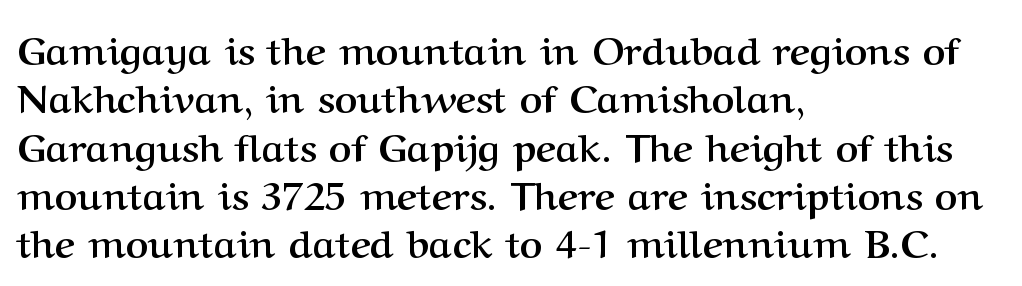
{"serif": "yes", "italic": "no", "bold": "yes", "weight": "semibold", "width": "normal", "stroke_contrast": "medium", "x_height": "medium", "monospaced": "no", "underline": "no", "align": "left", "line_spacing_ratio": 1.24, "letter_spacing": "normal", "letter_spacing_em": 0.0, "glyph_px": 39}
